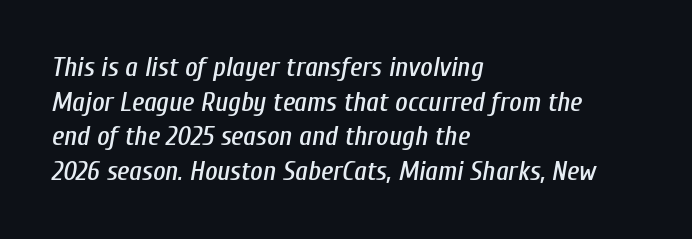
Emphasis-style slanted type is in use. Layout note: lines flush left. Unmarked baselines from the first word to the last. What's the leading like? Ordinary, nothing unusual. Inter-character spacing is left at the font's built-in metrics.
